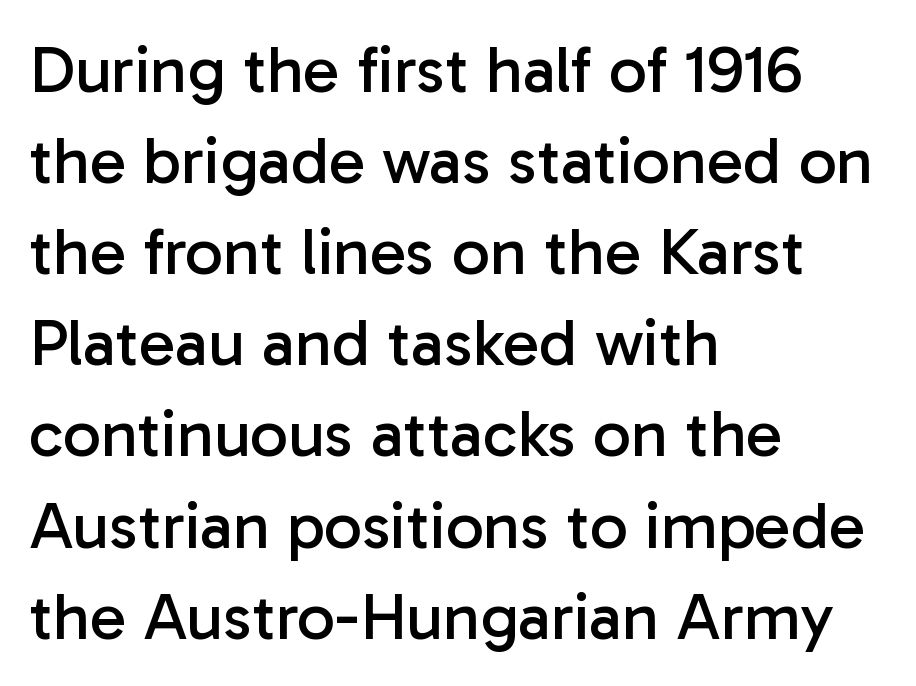
{"serif": "no", "italic": "no", "bold": "no", "weight": "regular", "width": "normal", "stroke_contrast": "low", "x_height": "medium", "monospaced": "no", "underline": "no", "align": "left", "line_spacing": "normal", "line_spacing_ratio": 1.36, "letter_spacing": "normal", "letter_spacing_em": 0.0, "glyph_px": 67}
